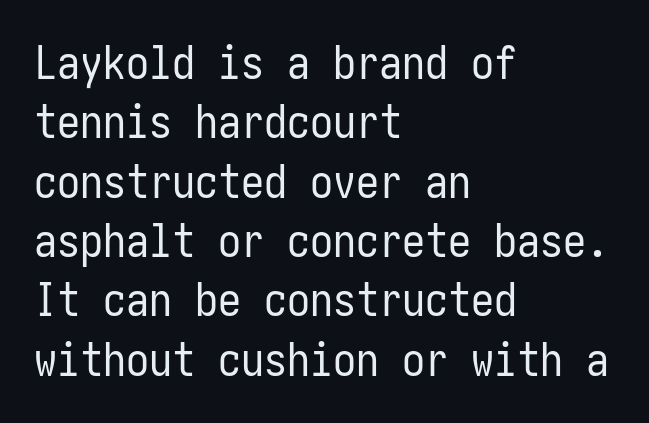
These glyphs show unthickened strokes, regular width or finer. There is no visible air inserted between adjacent glyphs. Unmarked baselines from the first word to the last. Successive baselines arrive at the customary interval. Quick note: not italic, upright. All the whitespace from short lines collects on the right.
